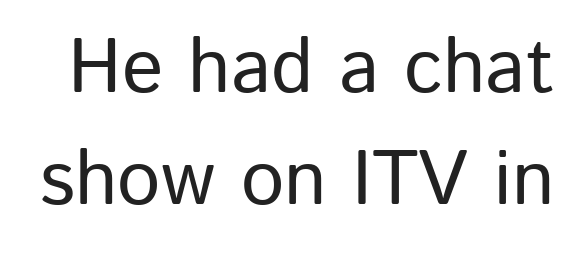
Q: Is the text italic (slanted)? A: No, it is upright.
Q: Is the typeface a serif or a sans-serif typeface? A: Sans-serif.
Q: Is the text underlined? A: No.
Q: Is the spacing between letters normal or unusually wide? A: Normal.
Q: Is the spacing between lines tight, normal or loose? A: Normal.
Q: Width (condensed, normal, or wide)? A: Normal.
Q: Stroke contrast? A: Low.
Q: x-height? A: Medium.
Q: Monospaced? A: No.
